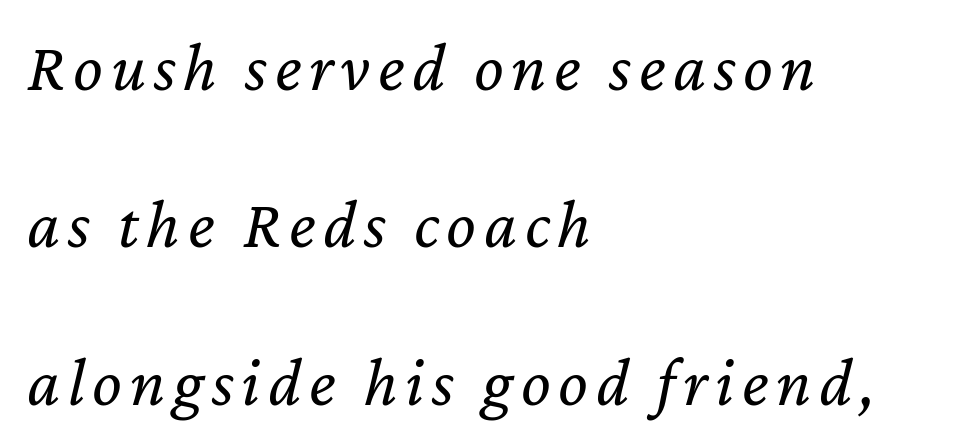
The image shows 70 px regular-weight type, italic (leaning right); set left-aligned, loose line spacing (2.25x), not underlined; low stroke contrast and a medium x-height.
